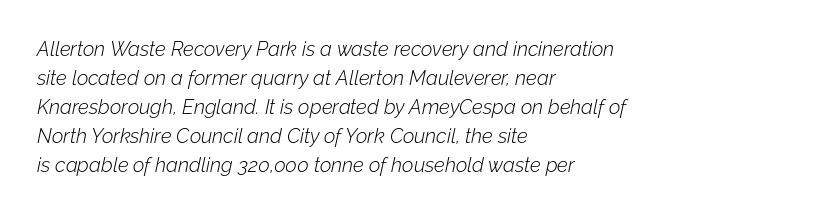
Q: Is the text bold? A: No.
Q: Is the text italic (slanted)? A: Yes, it leans right by about 12 degrees.
Q: Is the text underlined? A: No.
Q: How is the paragraph aligned? A: Left-aligned.
Q: Is the spacing between letters normal or unusually wide? A: Normal.
Q: Is the spacing between lines tight, normal or loose? A: Normal.
